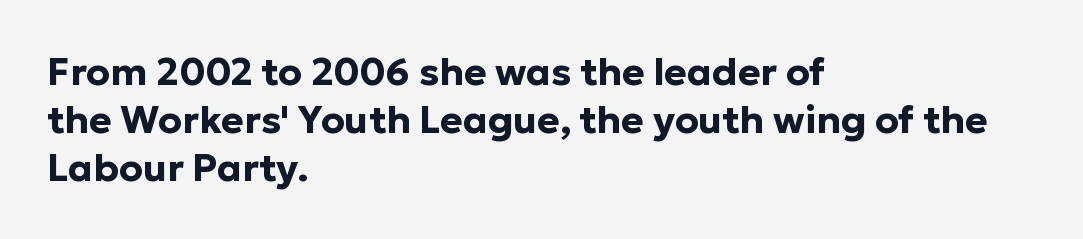
The image shows 38 px bold sans-serif type, upright; set left-aligned, normal line spacing (1.26x), normal letter spacing, not underlined; low stroke contrast and a medium x-height.
